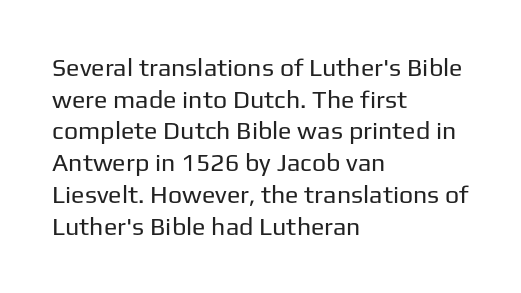
Q: Is the text bold? A: No.
Q: Is the text italic (slanted)? A: No, it is upright.
Q: Is the text underlined? A: No.
Q: How is the paragraph aligned? A: Left-aligned.
Q: Is the spacing between letters normal or unusually wide? A: Normal.
Q: Is the spacing between lines tight, normal or loose? A: Normal.
